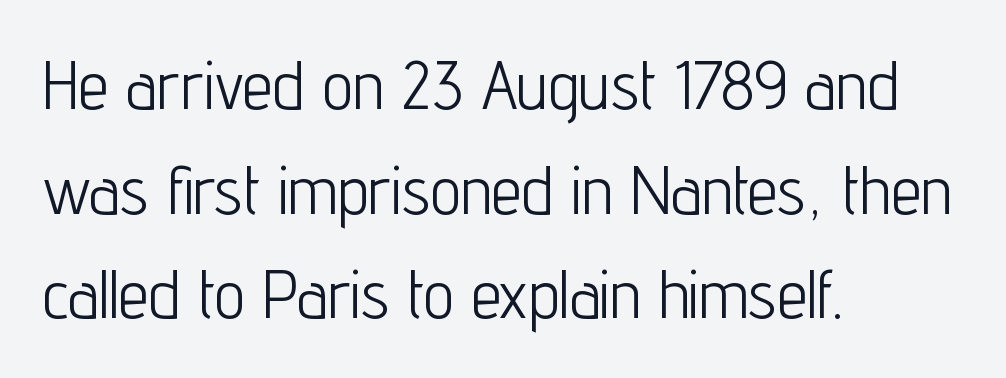
Nothing heavy about these letters — not bold at all. Serifs: no, the terminals of the letterforms are clean. The letters advance in unequal steps, a hallmark of proportional type. The horizontal fit of the characters is conventional and even. Reading down the block, your eye returns to a fixed left position each line. Ascenders rise straight up at ninety degrees.
